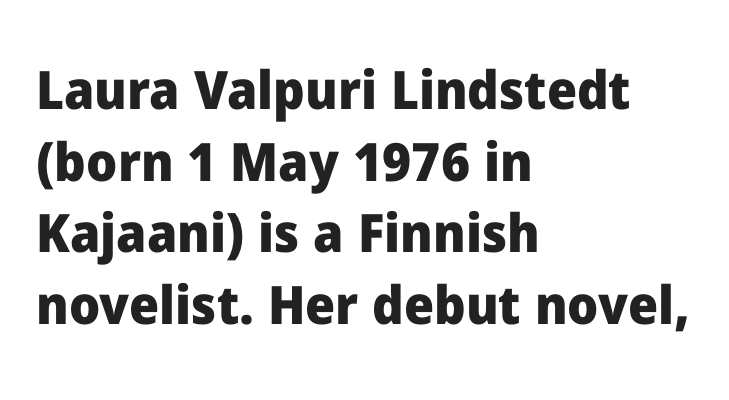
The image shows 53 px heavy sans-serif type, upright; set left-aligned, normal line spacing (1.35x), normal letter spacing, not underlined; low stroke contrast and a medium x-height.
